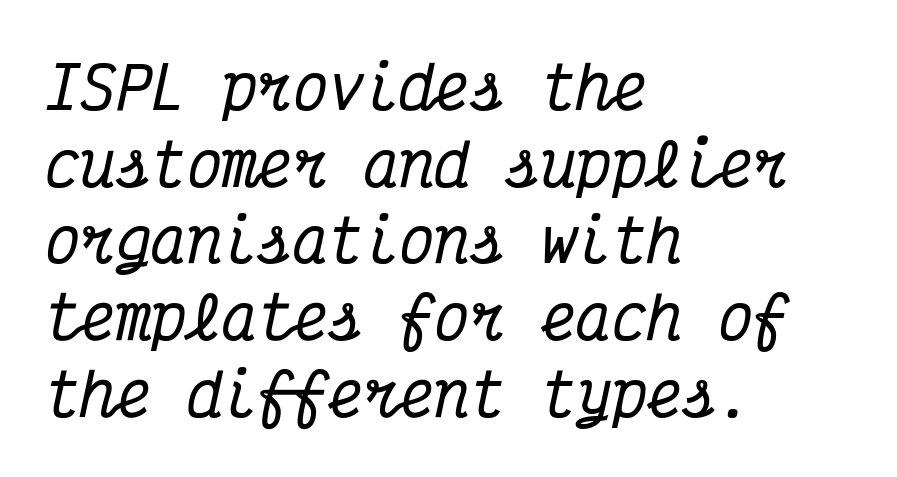
{"serif": "yes", "italic": "yes", "lean": "right", "slant_degrees": 12, "width": "condensed", "stroke_contrast": "medium", "x_height": "medium", "monospaced": "yes", "underline": "no", "align": "left", "line_spacing": "normal", "line_spacing_ratio": 1.3, "letter_spacing": "normal", "letter_spacing_em": 0.0, "glyph_px": 59}
